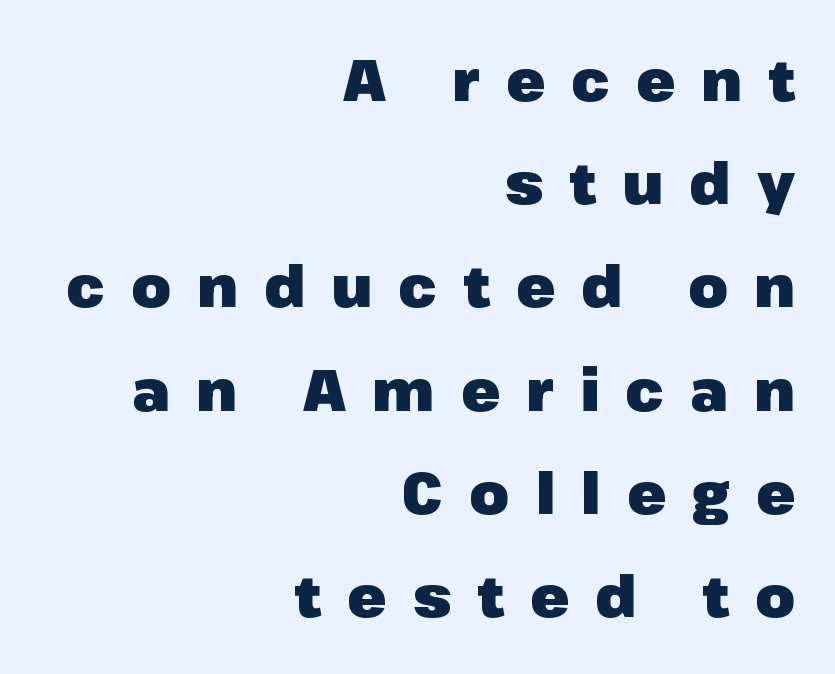
The image shows 57 px heavy sans-serif type, upright; set right-aligned, line spacing 1.81x, unusually wide letter spacing (+0.46 em), not underlined; low stroke contrast and a medium x-height.
